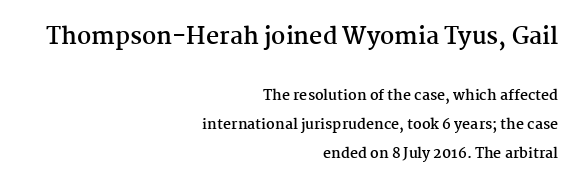
Italic: no, the glyphs are upright roman. Each line ends at the same right margin while the left side varies. Underlining? Definitely not there. The face used here appears at its bigger size in the upper chunk. This is heavy type, rendered in bold.
